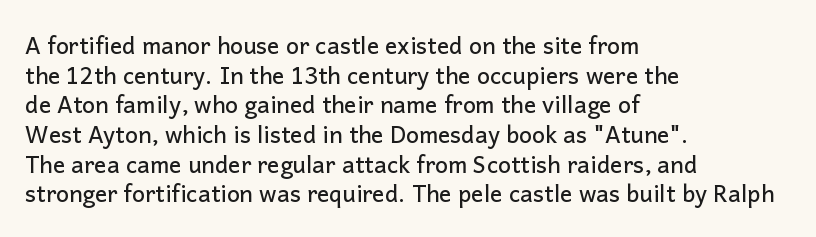
Descenders are the only things crossing below the line. A classic flush-left, rag-right setting is used for this passage. Upright lettering throughout. Quick note: interline space is typical. Letter spacing: default.
